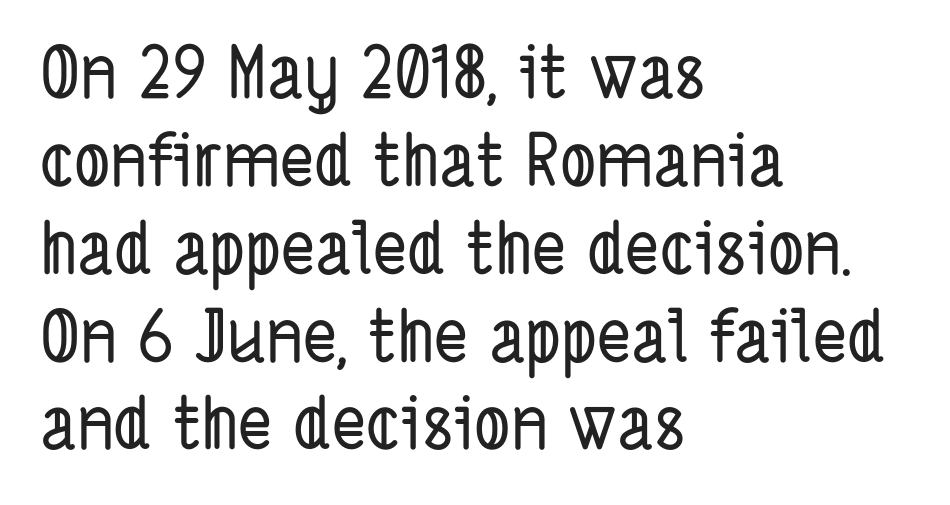
{"serif": "no", "width": "condensed", "stroke_contrast": "low", "x_height": "medium", "monospaced": "no", "underline": "no", "align": "left", "line_spacing_ratio": 1.22, "letter_spacing": "normal", "letter_spacing_em": 0.0, "glyph_px": 72}
